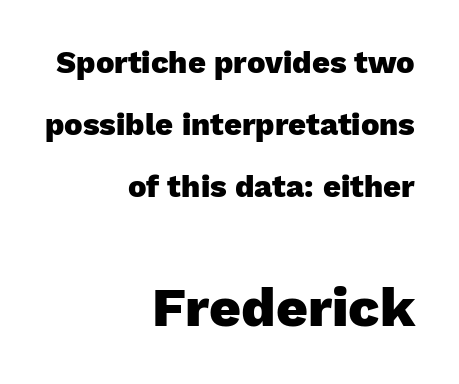
{"serif": "no", "italic": "no", "bold": "yes", "weight": "heavy", "width": "normal", "stroke_contrast": "low", "x_height": "medium", "monospaced": "no", "underline": "no", "align": "right", "line_spacing": "loose", "line_spacing_ratio": 2.0, "letter_spacing": "normal", "letter_spacing_em": 0.0, "larger_block": "second", "size_ratio": 1.77, "glyph_px": 55}
